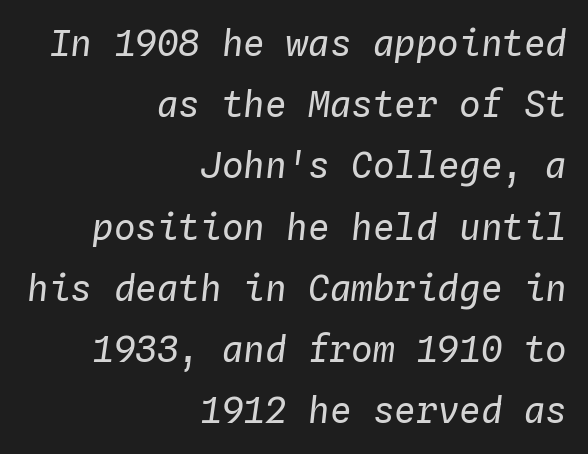
The image shows 36 px regular-weight type, italic (leaning right), monospaced; set right-aligned, normal line spacing (1.7x), normal letter spacing, not underlined; low stroke contrast and a medium x-height.
